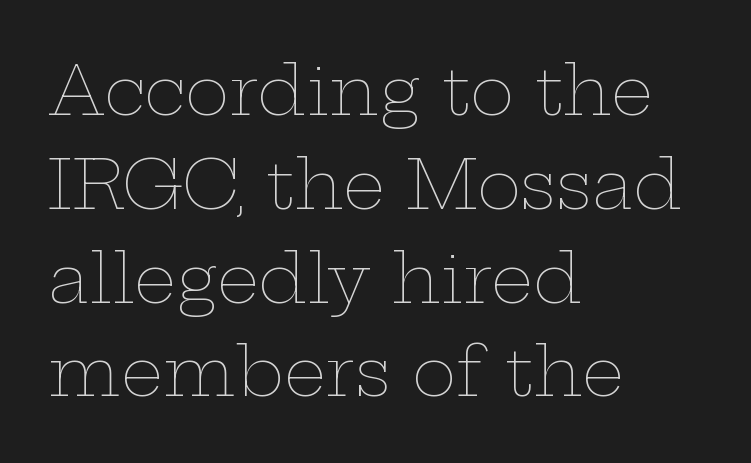
The image shows 67 px thin, wide type, upright; set left-aligned, normal line spacing (1.4x), normal letter spacing, not underlined; low stroke contrast and a medium x-height.
